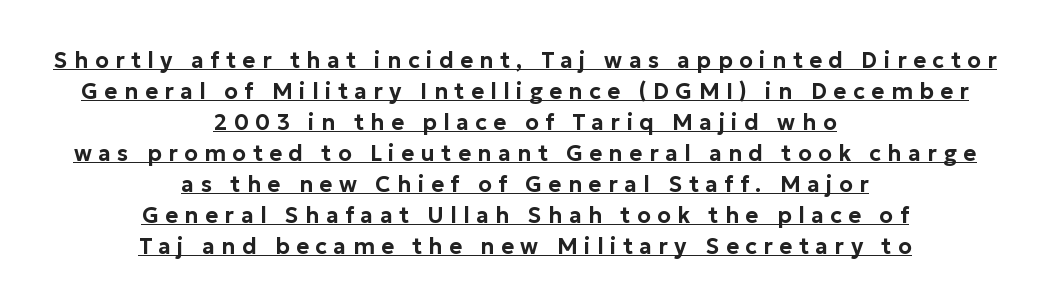
Caption: expanded tracking, letters set apart. The typography opts for an upright posture over an oblique one. Each line of the rendering has a horizontal stroke beneath the glyphs. The paragraph has two soft edges and a firm central axis.
